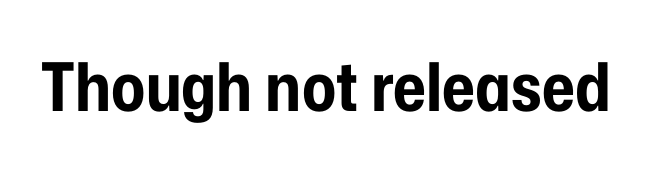
The image shows 67 px bold, condensed sans-serif type, upright; set normal letter spacing, not underlined; low stroke contrast and a medium x-height.
